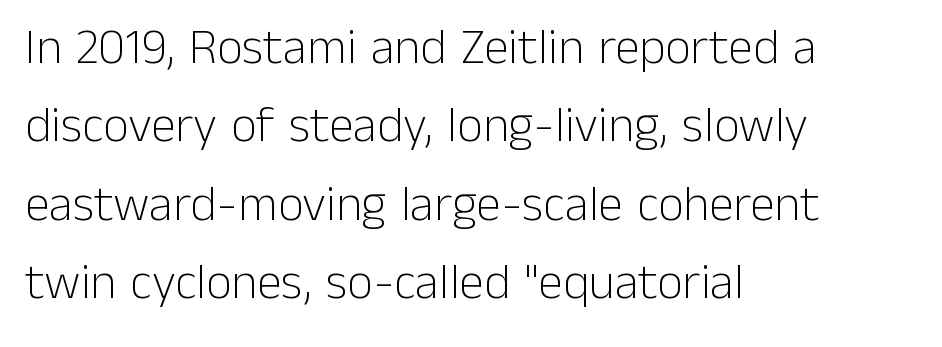
The image shows 50 px light sans-serif type, upright; set left-aligned, normal line spacing (1.57x), normal letter spacing, not underlined; low stroke contrast and a medium x-height.
